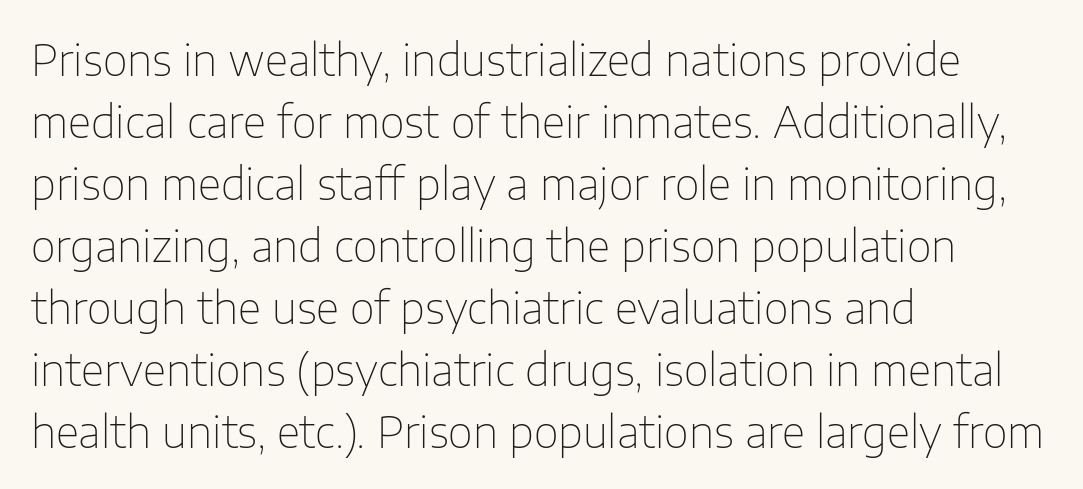
The image shows 43 px thin sans-serif type, upright; set left-aligned, normal line spacing (1.44x), normal letter spacing, not underlined; low stroke contrast and a medium x-height.
